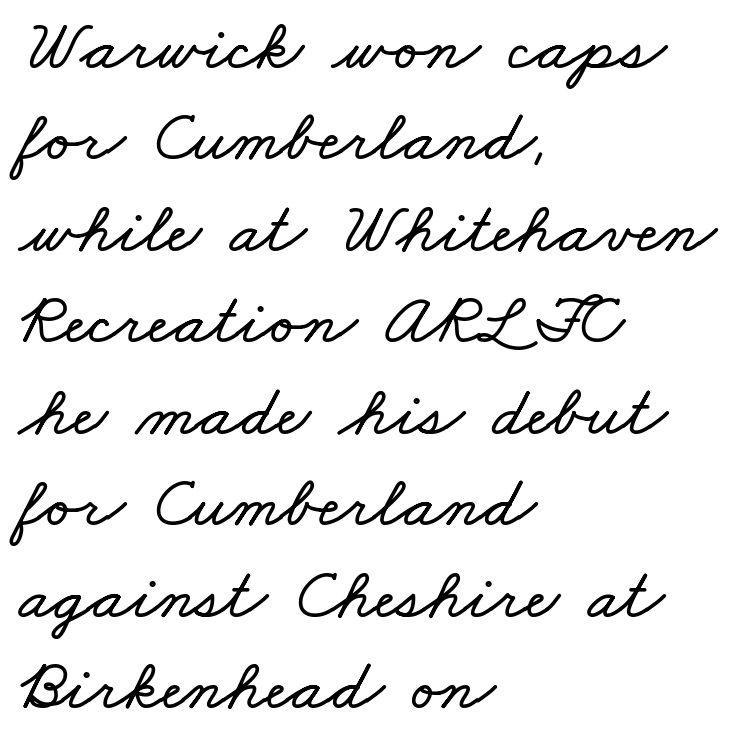
Q: Is the text underlined? A: No.
Q: How is the paragraph aligned? A: Left-aligned.
Q: Is the spacing between letters normal or unusually wide? A: Normal.
Q: Is the spacing between lines tight, normal or loose? A: Normal.
Q: Width (condensed, normal, or wide)? A: Wide.
Q: Stroke contrast? A: Low.
Q: x-height? A: Small.
Q: Monospaced? A: No.
